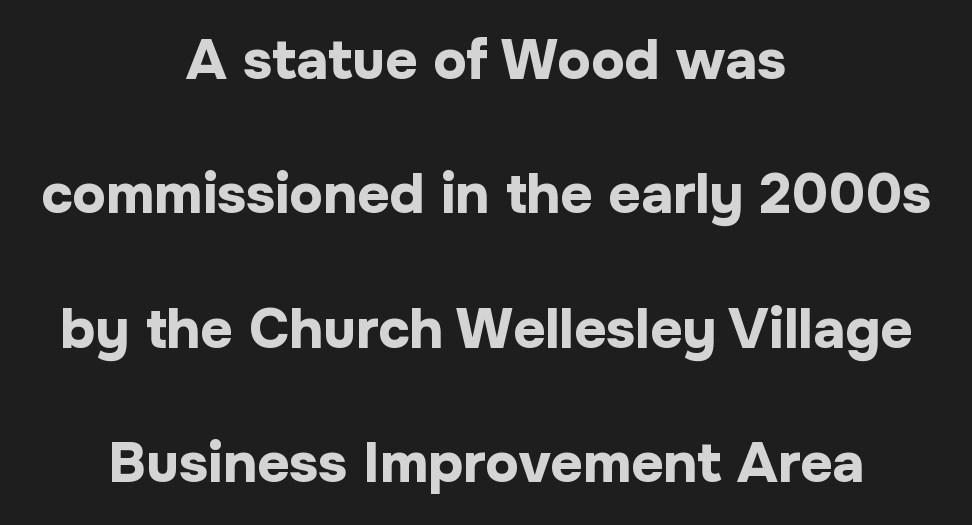
Q: Is the text bold? A: Yes.
Q: Is the text italic (slanted)? A: No, it is upright.
Q: Is the typeface a serif or a sans-serif typeface? A: Sans-serif.
Q: Is the text underlined? A: No.
Q: How is the paragraph aligned? A: Centered.
Q: Is the spacing between letters normal or unusually wide? A: Normal.
Q: Is the spacing between lines tight, normal or loose? A: Loose.
Q: Width (condensed, normal, or wide)? A: Normal.
Q: Stroke contrast? A: Low.
Q: x-height? A: Medium.
Q: Monospaced? A: No.
